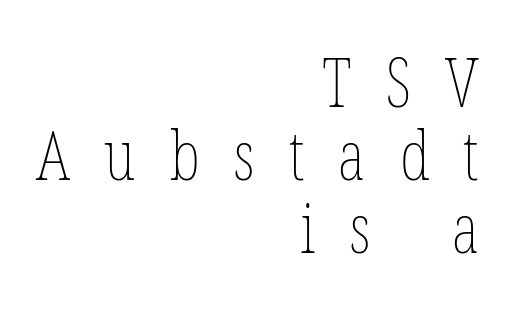
Is the block centered? No — it sits flush against the right margin. Each new line begins almost immediately beneath the previous one. The face used here is proportionally spaced, like ordinary book or web type. Nothing heavy about these letters — not bold at all.
